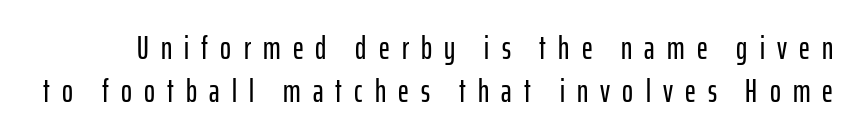
{"serif": "no", "italic": "no", "width": "condensed", "stroke_contrast": "low", "x_height": "medium", "monospaced": "no", "underline": "no", "line_spacing": "normal", "line_spacing_ratio": 1.31, "letter_spacing": "wide", "letter_spacing_em": 0.37, "glyph_px": 33}
